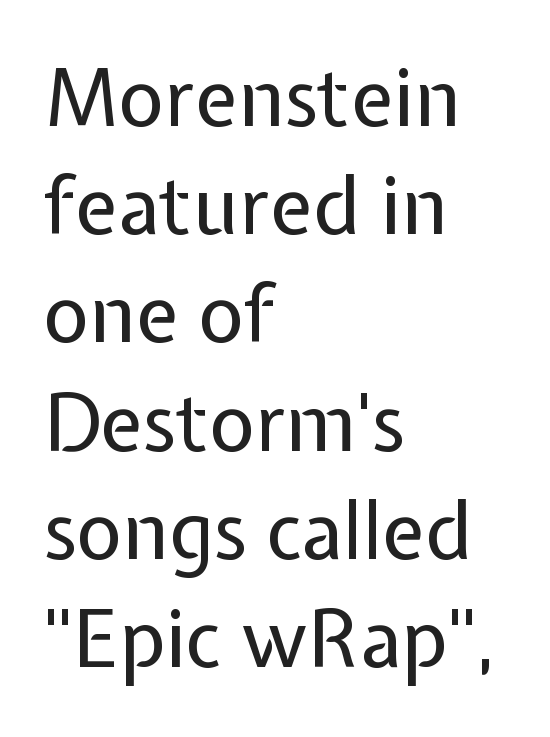
Counters stay open thanks to moderate or lighter strokes. Honestly, the row spacing looks completely unremarkable. The baseline area is clear. You could not count columns in this text — the font is proportionally spaced. Does extra space separate the letters? No, they use regular spacing.
